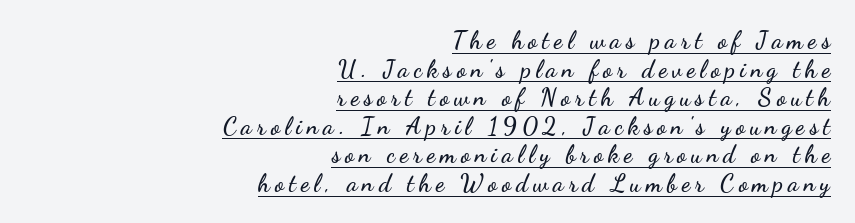
Line ends are locked; line starts wander. Does a line run under the words? Yes, clearly. Look at the tracking — it's clearly loosened, letters drifting apart.
